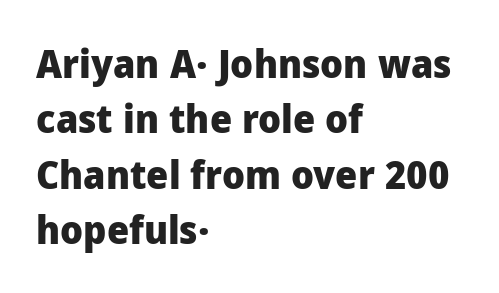
{"serif": "no", "italic": "no", "bold": "yes", "weight": "heavy", "width": "normal", "stroke_contrast": "low", "x_height": "medium", "monospaced": "no", "underline": "no", "align": "left", "line_spacing": "normal", "line_spacing_ratio": 1.42, "letter_spacing": "normal", "letter_spacing_em": 0.0, "glyph_px": 39}
